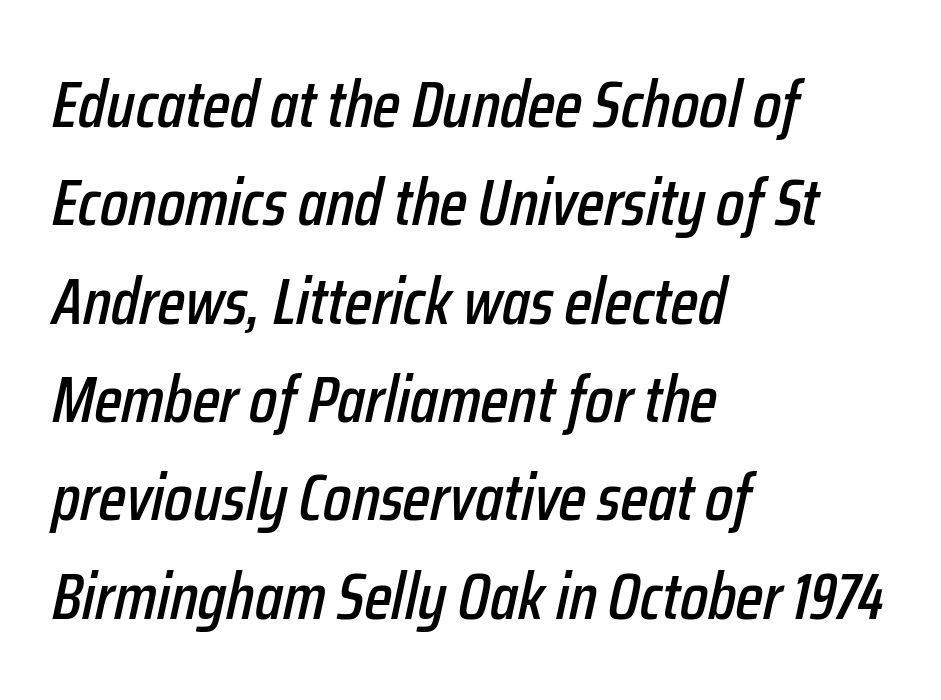
{"italic": "yes", "lean": "right", "slant_degrees": 12, "width": "condensed", "stroke_contrast": "low", "x_height": "medium", "monospaced": "no", "underline": "no", "align": "left", "line_spacing": "normal", "line_spacing_ratio": 1.49, "letter_spacing": "normal", "letter_spacing_em": 0.0, "glyph_px": 66}
